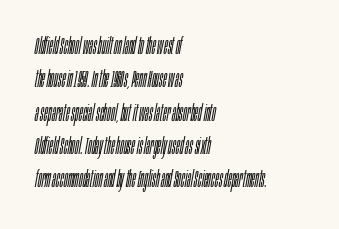
Layout note: lines flush left. Nobody touched the tracking dial on this one. Successive baselines arrive at the customary interval. Descenders are the only things crossing below the line.
